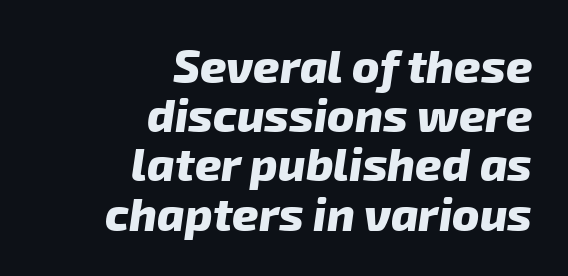
Q: Is the text bold? A: Yes.
Q: Is the typeface a serif or a sans-serif typeface? A: Sans-serif.
Q: Is the text underlined? A: No.
Q: How is the paragraph aligned? A: Right-aligned.
Q: Is the spacing between letters normal or unusually wide? A: Normal.
Q: Is the spacing between lines tight, normal or loose? A: Tight.
Q: Width (condensed, normal, or wide)? A: Normal.
Q: Stroke contrast? A: Low.
Q: x-height? A: Medium.
Q: Monospaced? A: No.
